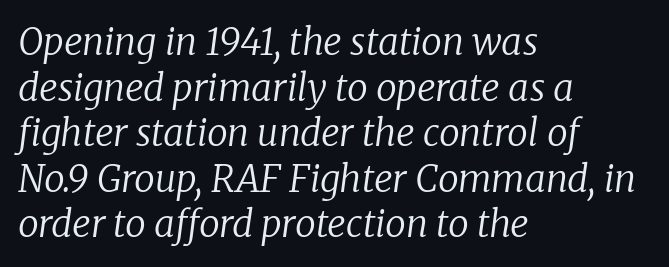
Q: Is the text bold? A: No.
Q: Is the text italic (slanted)? A: Yes, it leans right by about 8 degrees.
Q: Is the typeface a serif or a sans-serif typeface? A: Serif.
Q: Is the text underlined? A: No.
Q: How is the paragraph aligned? A: Left-aligned.
Q: Is the spacing between letters normal or unusually wide? A: Normal.
Q: Width (condensed, normal, or wide)? A: Normal.
Q: Stroke contrast? A: Low.
Q: x-height? A: Medium.
Q: Monospaced? A: No.
